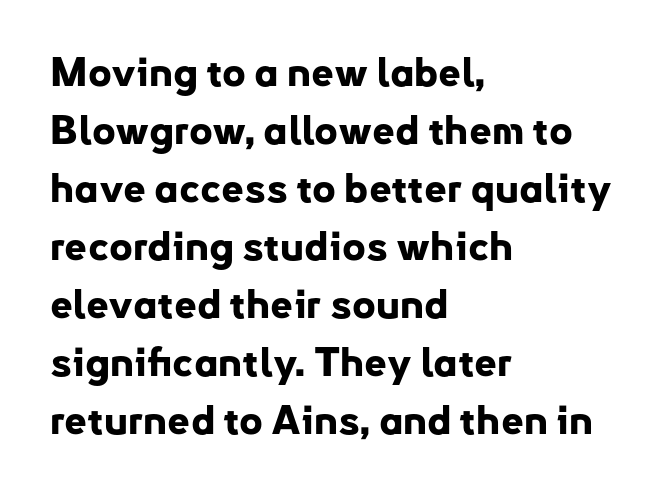
{"serif": "no", "italic": "no", "bold": "yes", "weight": "bold", "width": "normal", "stroke_contrast": "low", "x_height": "small", "monospaced": "no", "underline": "no", "align": "left", "line_spacing": "normal", "line_spacing_ratio": 1.45, "letter_spacing": "normal", "letter_spacing_em": 0.0, "glyph_px": 40}
